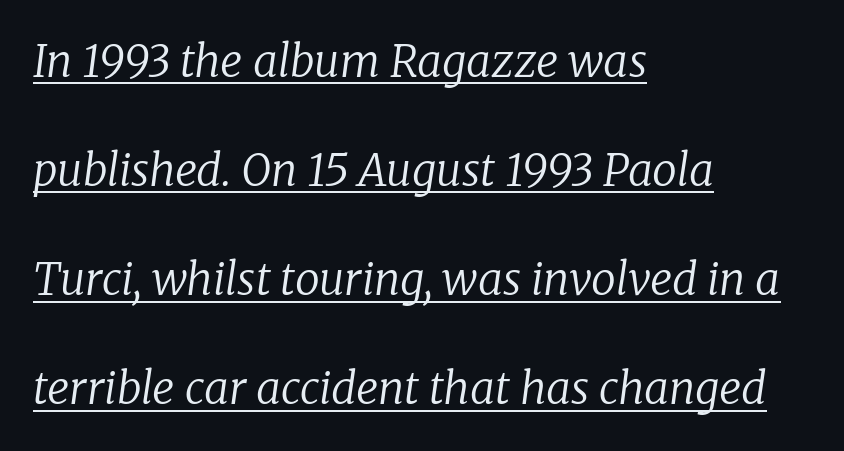
Q: Is the text bold? A: No.
Q: Is the text italic (slanted)? A: Yes, it leans right by about 8 degrees.
Q: Is the typeface a serif or a sans-serif typeface? A: Serif.
Q: Is the text underlined? A: Yes.
Q: How is the paragraph aligned? A: Left-aligned.
Q: Is the spacing between letters normal or unusually wide? A: Normal.
Q: Is the spacing between lines tight, normal or loose? A: Loose.
Q: Width (condensed, normal, or wide)? A: Normal.
Q: Stroke contrast? A: Low.
Q: x-height? A: Medium.
Q: Monospaced? A: No.
